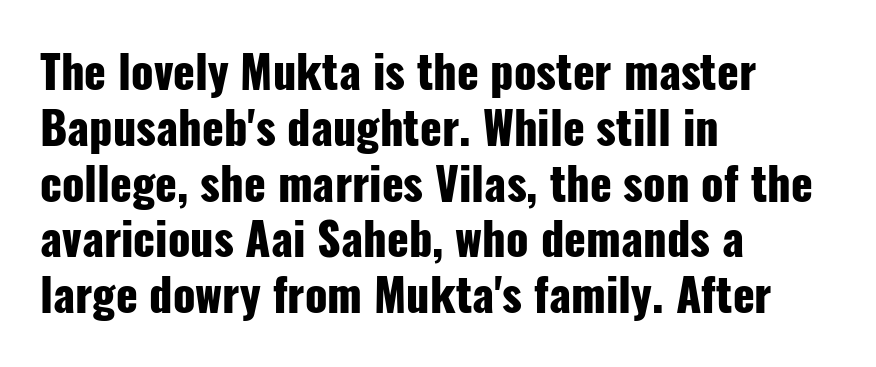
Look at the tracking — it's just the regular setting, nothing added. Nothing sits at the stroke ends, so this counts as sans-serif. Designer's note — italics off, roman on. Bare-footed words on every line. The rag falls on the right side of this text block. Strokes here are thick enough to call this a true bold.
